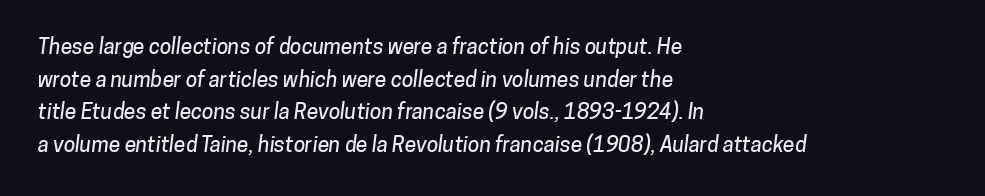
How are the letters spaced? Ordinarily, with no added tracking. The typesetter chose a ragged-right arrangement here. Rule under the text: the space is simply empty. Each new line begins a customary step beneath the previous one.
